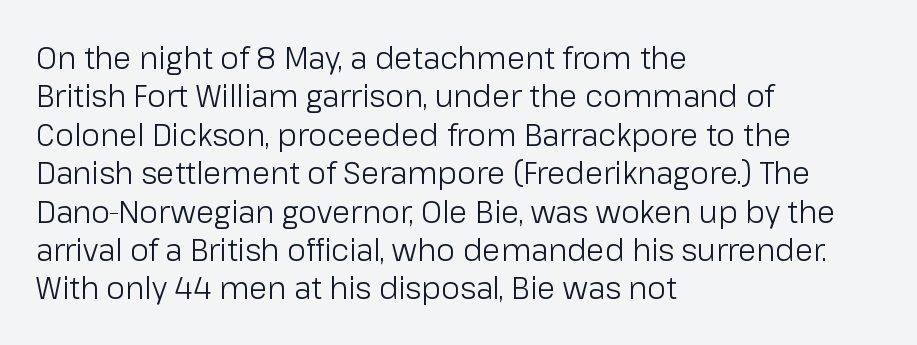
The image shows 30 px light sans-serif type, upright; set left-aligned, normal line spacing (1.28x), normal letter spacing, not underlined; low stroke contrast and a medium x-height.
